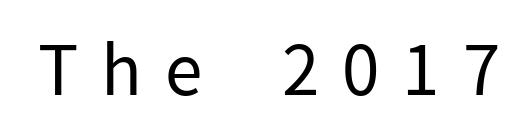
Check where the strokes stop: nothing finishes them off — pure sans. The rendering uses natural spacing where letterforms have individual widths. Bare-footed words on every line. Stem width sits at or under what a default text font uses. The letters stand upright; this is a roman face.
